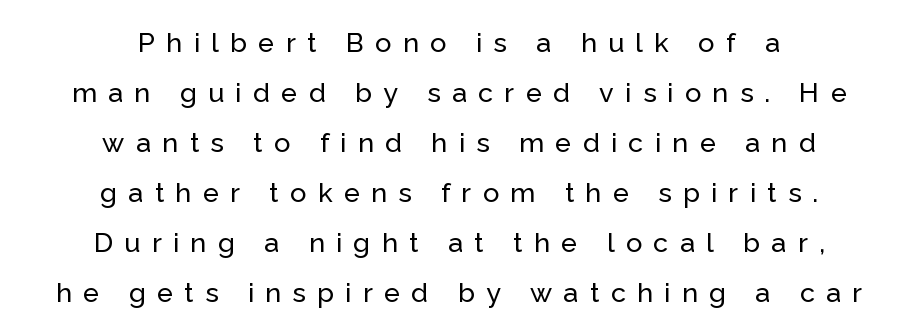
The image shows 27 px text type, upright; set centered, line spacing 1.85x, unusually wide letter spacing (+0.42 em), not underlined.
